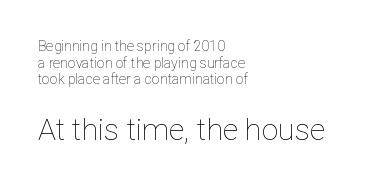
Nobody drew a line under any word here. Short and long lines alike share a common starting point at left. Think standard paragraph weight, or any step lighter than that. The type sits square on the baseline with zero lean. Inter-character spacing is left at the font's built-in metrics.
